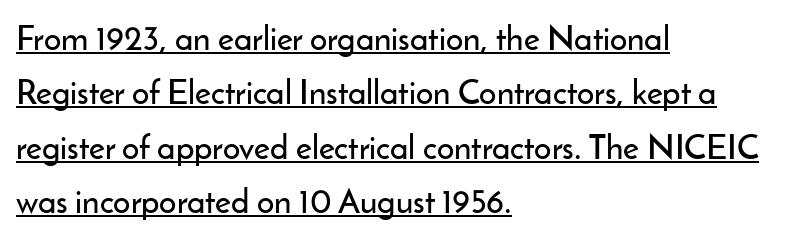
Q: Is the text italic (slanted)? A: No, it is upright.
Q: Is the typeface a serif or a sans-serif typeface? A: Sans-serif.
Q: Is the text underlined? A: Yes.
Q: How is the paragraph aligned? A: Left-aligned.
Q: Is the spacing between letters normal or unusually wide? A: Normal.
Q: Is the spacing between lines tight, normal or loose? A: Normal.
Q: Width (condensed, normal, or wide)? A: Normal.
Q: Stroke contrast? A: Low.
Q: x-height? A: Small.
Q: Monospaced? A: No.
